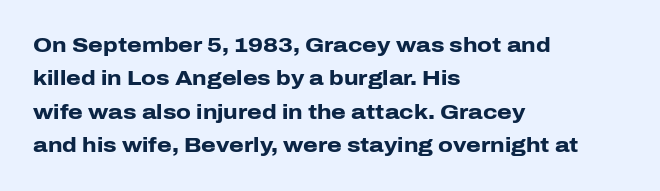
{"italic": "no", "bold": "yes", "underline": "no", "align": "left", "line_spacing": "normal", "line_spacing_ratio": 1.59, "letter_spacing": "normal", "letter_spacing_em": 0.0, "glyph_px": 21}
